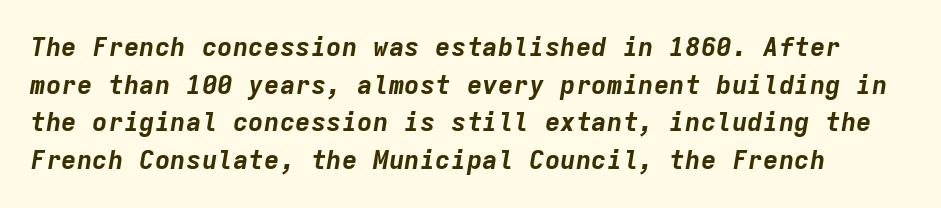
The image shows 26 px bold type, italic (leaning right); set normal line spacing (1.45x), normal letter spacing, not underlined.
